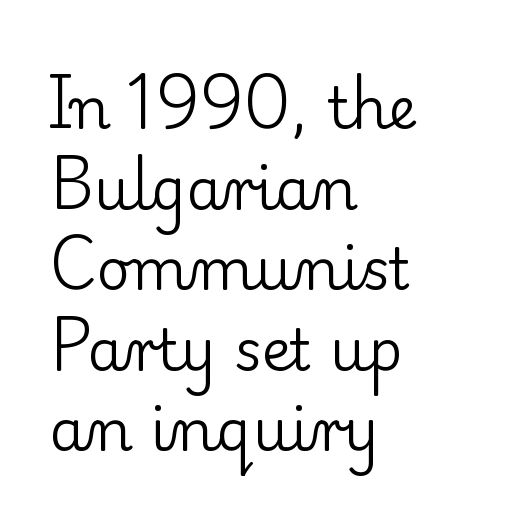
Regular leading. There is no visible air inserted between adjacent glyphs. These lines stack with their left ends in a neat column. The zone under the glyphs is completely vacant.
